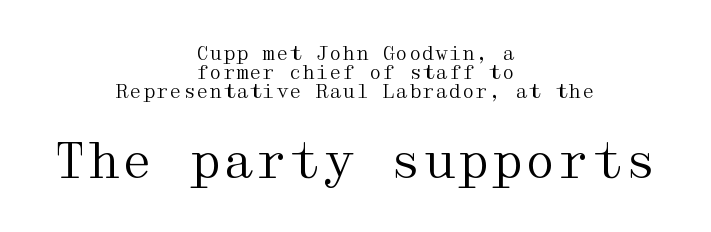
Q: Is the text bold? A: No.
Q: Is the text italic (slanted)? A: No, it is upright.
Q: Is the typeface a serif or a sans-serif typeface? A: Serif.
Q: Is the text underlined? A: No.
Q: How is the paragraph aligned? A: Centered.
Q: Is the spacing between letters normal or unusually wide? A: Normal.
Q: Is the spacing between lines tight, normal or loose? A: Tight.
Q: Which block of text is set in a larger size, the first (top) or the second (bottom)? A: The second (bottom) one.
Q: Width (condensed, normal, or wide)? A: Wide.
Q: Stroke contrast? A: Medium.
Q: x-height? A: Medium.
